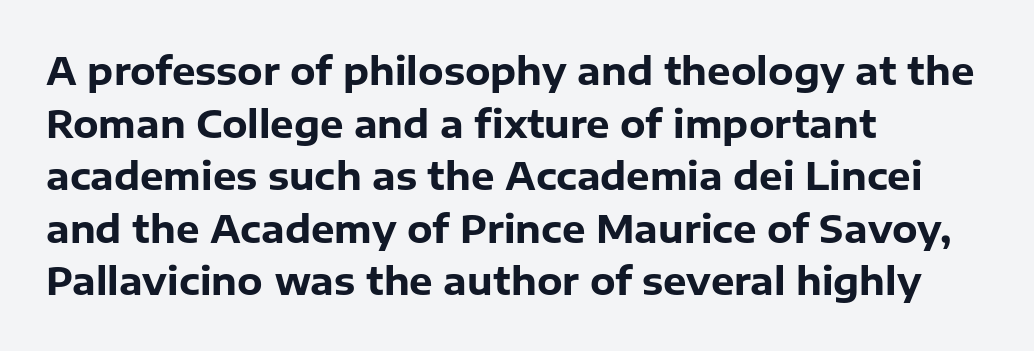
Does the lettering tilt? It doesn't — this is upright. Letters rest on an invisible, unmarked baseline. Strong, thick strokes mark this as bold type. In terms of leading, this rendering sits right in the middle. Each letter's strokes conclude bluntly, with no projecting serifs.
